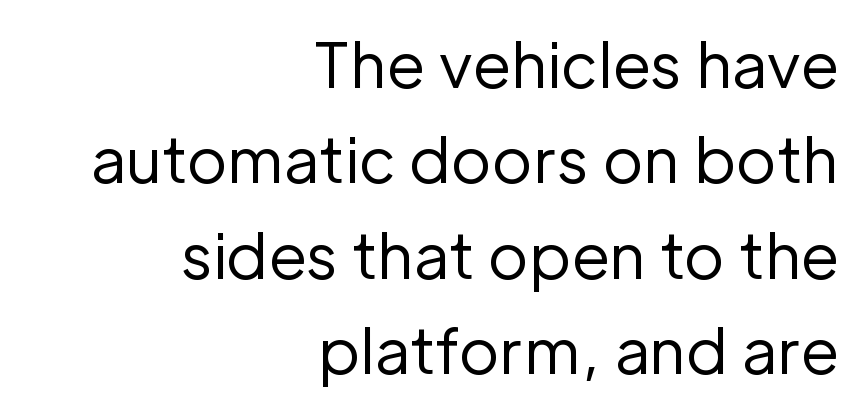
{"serif": "no", "italic": "no", "bold": "no", "weight": "regular", "width": "normal", "stroke_contrast": "low", "x_height": "medium", "monospaced": "no", "underline": "no", "align": "right", "line_spacing": "normal", "line_spacing_ratio": 1.54, "letter_spacing": "normal", "letter_spacing_em": 0.0, "glyph_px": 62}
